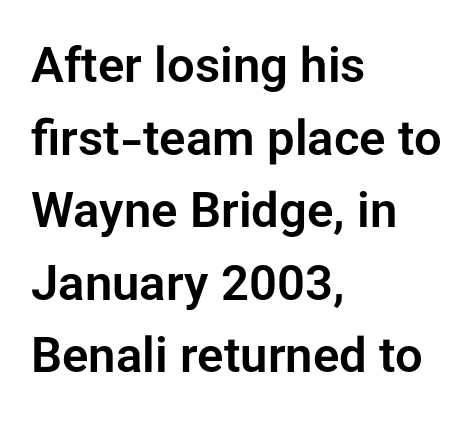
The type sits square on the baseline with zero lean. This rendering features lettering with no underline. The type is set solid horizontally, with unmodified tracking. Each letter keeps its own natural width here, so spacing adapts to shape.
